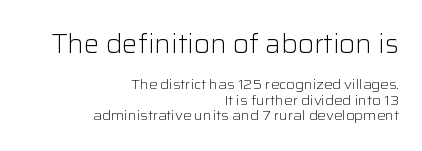
Q: Is the text bold? A: No.
Q: Is the text italic (slanted)? A: No, it is upright.
Q: Is the text underlined? A: No.
Q: How is the paragraph aligned? A: Right-aligned.
Q: Is the spacing between letters normal or unusually wide? A: Normal.
Q: Is the spacing between lines tight, normal or loose? A: Tight.
Q: Which block of text is set in a larger size, the first (top) or the second (bottom)? A: The first (top) one.
